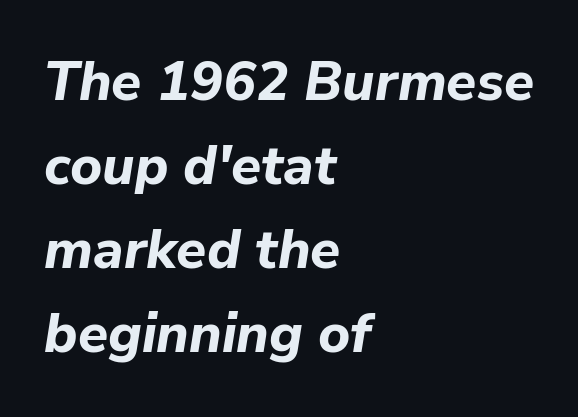
Q: Is the text bold? A: Yes.
Q: Is the text italic (slanted)? A: Yes, it leans right by about 9 degrees.
Q: Is the text underlined? A: No.
Q: How is the paragraph aligned? A: Left-aligned.
Q: Is the spacing between letters normal or unusually wide? A: Normal.
Q: Is the spacing between lines tight, normal or loose? A: Normal.
Q: Width (condensed, normal, or wide)? A: Normal.
Q: Stroke contrast? A: Low.
Q: x-height? A: Medium.
Q: Monospaced? A: No.
